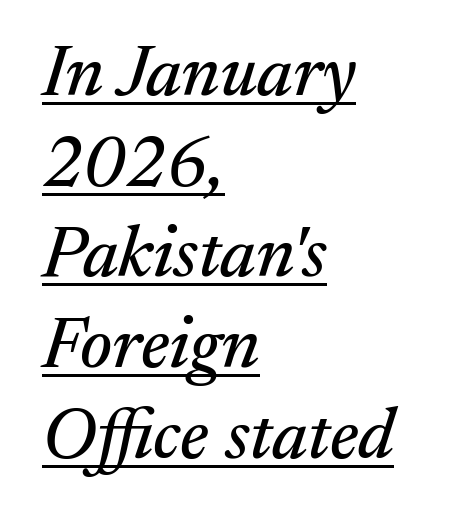
{"serif": "yes", "italic": "yes", "lean": "right", "slant_degrees": 17, "width": "normal", "stroke_contrast": "medium", "x_height": "medium", "monospaced": "no", "underline": "yes", "align": "left", "line_spacing": "normal", "line_spacing_ratio": 1.26, "letter_spacing": "normal", "letter_spacing_em": 0.0, "glyph_px": 72}
